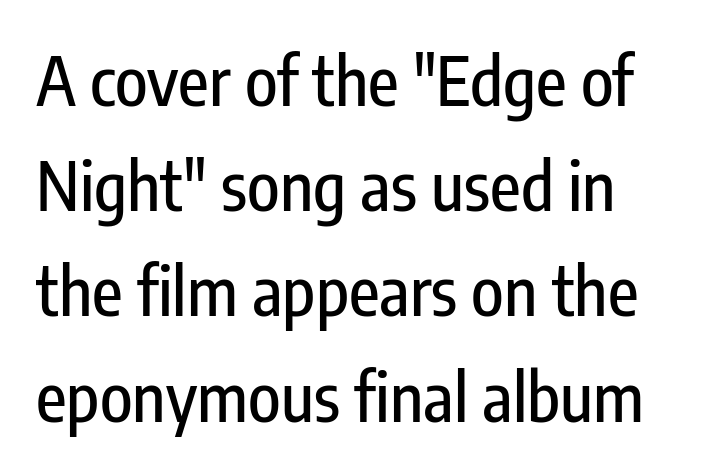
The lines sit at an ordinary, default distance from one another. The text block is weighted toward the left margin, trailing off unevenly rightward. Italic: no, the glyphs are upright roman. No feet cap the strokes, marking this as sans-serif type.
